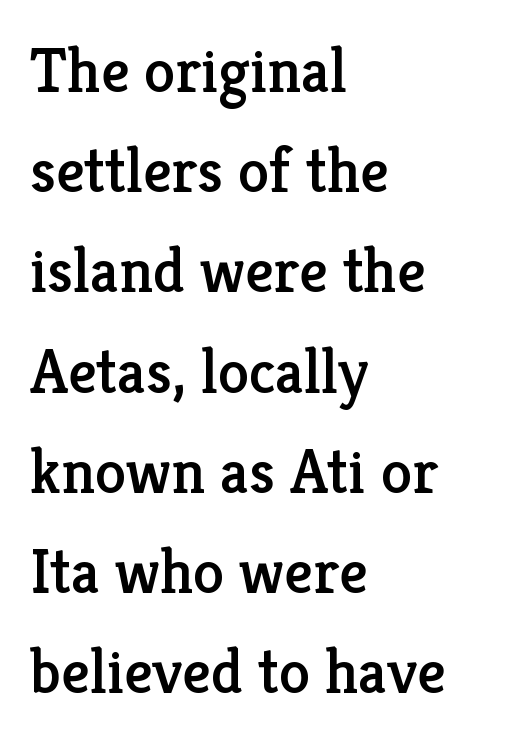
Leading matches the norm, producing a regular column. This is roman type, the default non-slanted kind. In CSS terms this would be text-align: left. These lines are composed in type with serifs. Descenders hang freely into open space.
